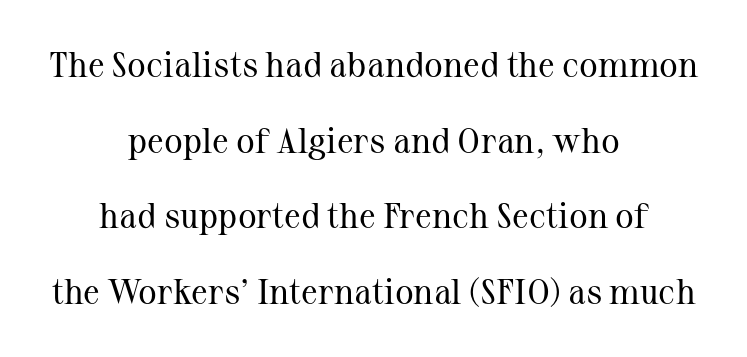
The image shows 35 px regular-weight serif type, upright; set centered, loose line spacing (2.16x), normal letter spacing, not underlined; medium stroke contrast and a medium x-height.
